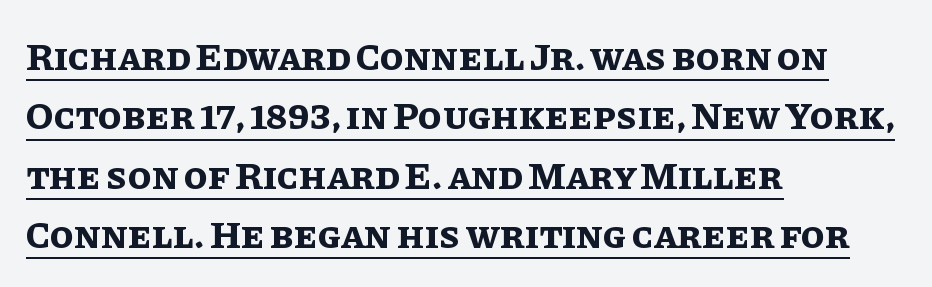
{"italic": "no", "bold": "yes", "weight": "bold", "width": "normal", "stroke_contrast": "low", "x_height": "large", "monospaced": "no", "underline": "yes", "align": "left", "line_spacing": "normal", "line_spacing_ratio": 1.52, "letter_spacing": "normal", "letter_spacing_em": 0.0, "glyph_px": 39}
